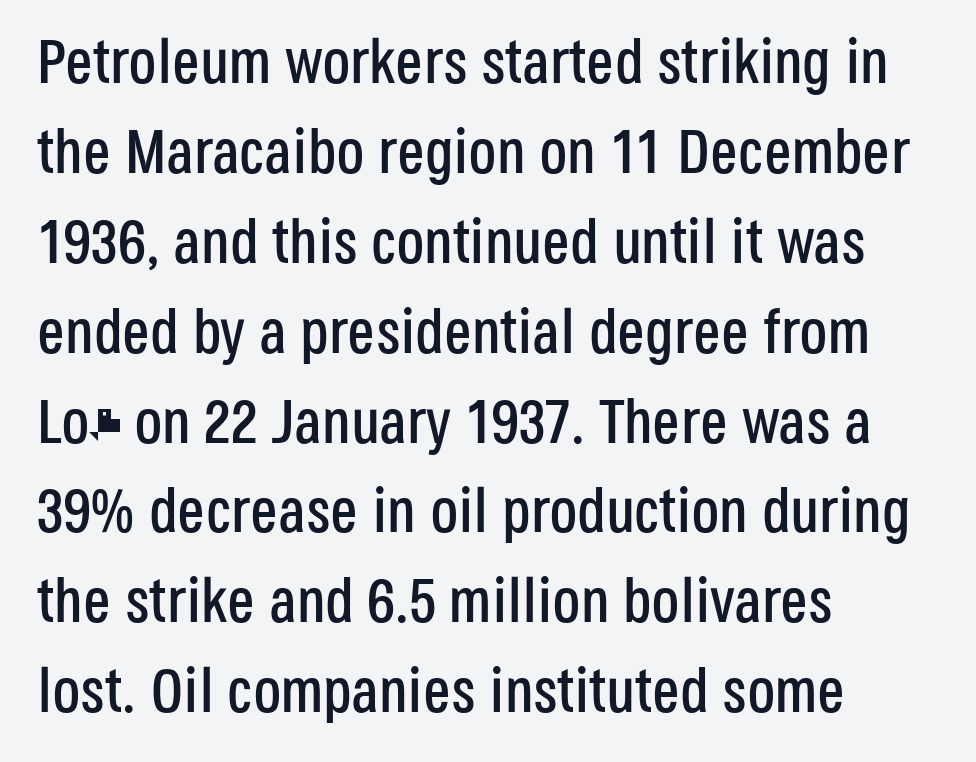
Q: Is the text italic (slanted)? A: No, it is upright.
Q: Is the typeface a serif or a sans-serif typeface? A: Sans-serif.
Q: Is the text underlined? A: No.
Q: How is the paragraph aligned? A: Left-aligned.
Q: Is the spacing between letters normal or unusually wide? A: Normal.
Q: Is the spacing between lines tight, normal or loose? A: Normal.
Q: Width (condensed, normal, or wide)? A: Condensed.
Q: Stroke contrast? A: Low.
Q: x-height? A: Large.
Q: Monospaced? A: No.
